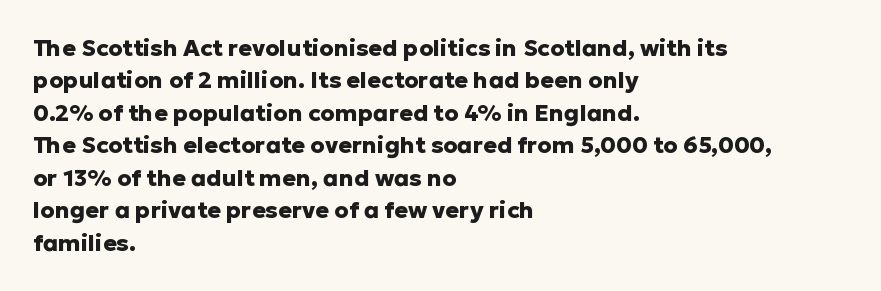
Q: Is the text bold? A: Yes.
Q: Is the text italic (slanted)? A: No, it is upright.
Q: Is the text underlined? A: No.
Q: How is the paragraph aligned? A: Left-aligned.
Q: Is the spacing between letters normal or unusually wide? A: Normal.
Q: Is the spacing between lines tight, normal or loose? A: Normal.
